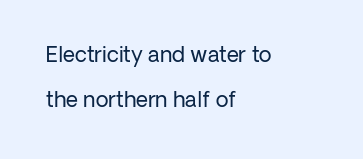
The face used here is rendered with its standard letterfit. Unbolded letterforms with no extra heft. The designer dialed line spacing up above the default. The font's upright variant was chosen for this text.
